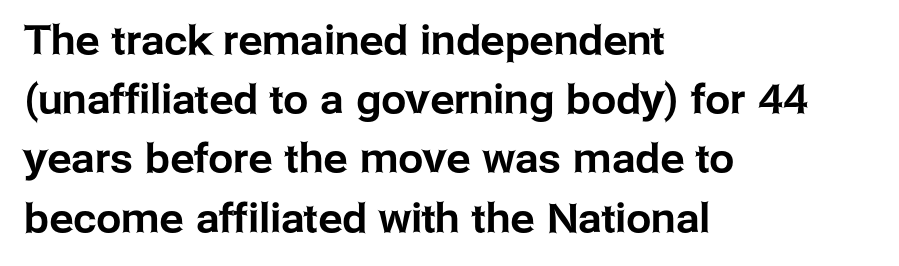
The image shows 40 px sans-serif type, upright; set left-aligned, normal line spacing (1.48x), normal letter spacing, not underlined; low stroke contrast and a medium x-height.
